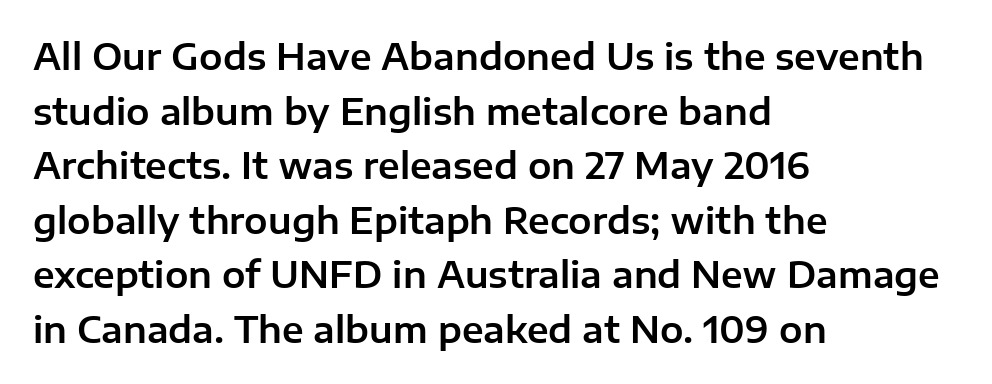
The image shows 35 px sans-serif type, upright; set left-aligned, normal line spacing (1.56x), normal letter spacing, not underlined; low stroke contrast and a medium x-height.
